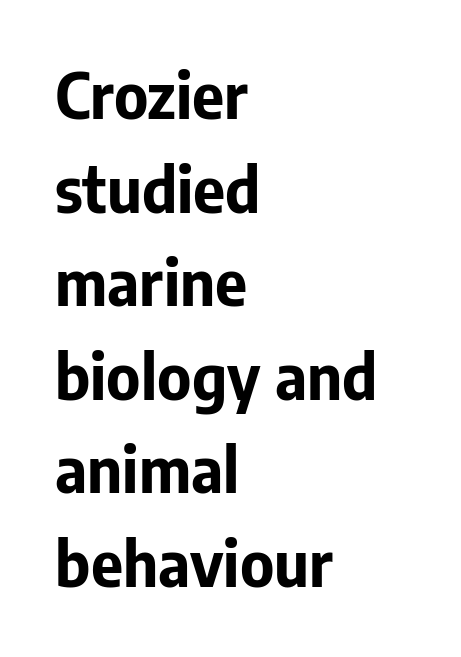
Q: Is the text bold? A: Yes.
Q: Is the text italic (slanted)? A: No, it is upright.
Q: Is the typeface a serif or a sans-serif typeface? A: Sans-serif.
Q: Is the text underlined? A: No.
Q: How is the paragraph aligned? A: Left-aligned.
Q: Is the spacing between letters normal or unusually wide? A: Normal.
Q: Is the spacing between lines tight, normal or loose? A: Normal.
Q: Width (condensed, normal, or wide)? A: Normal.
Q: Stroke contrast? A: Low.
Q: x-height? A: Medium.
Q: Monospaced? A: No.
